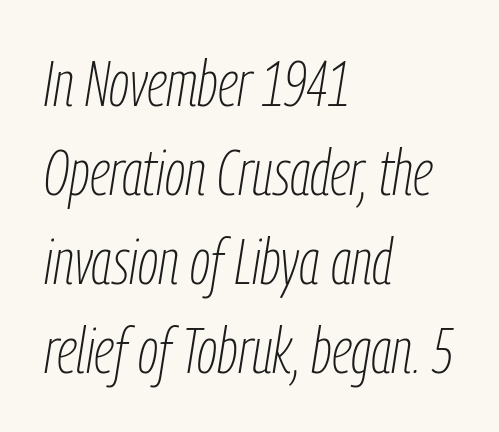
Q: Is the text bold? A: No.
Q: Is the text italic (slanted)? A: Yes, it leans right by about 9 degrees.
Q: Is the text underlined? A: No.
Q: How is the paragraph aligned? A: Left-aligned.
Q: Is the spacing between letters normal or unusually wide? A: Normal.
Q: Is the spacing between lines tight, normal or loose? A: Normal.
Q: Width (condensed, normal, or wide)? A: Condensed.
Q: Stroke contrast? A: Low.
Q: x-height? A: Medium.
Q: Monospaced? A: No.
